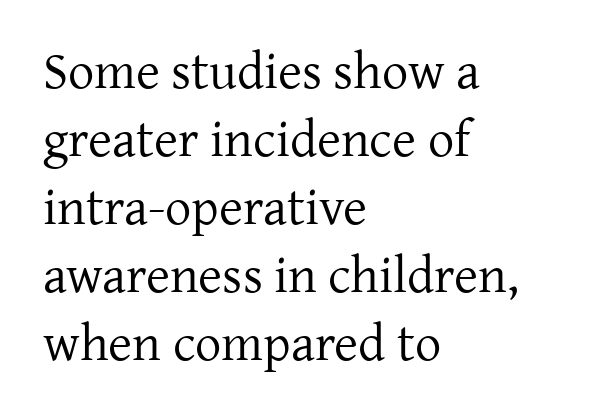
The image shows 52 px regular-weight serif type, upright; set left-aligned, normal line spacing (1.31x), normal letter spacing, not underlined; low stroke contrast and a medium x-height.
